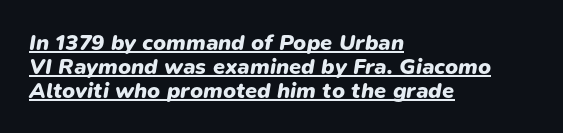
Q: Is the text bold? A: Yes.
Q: Is the text italic (slanted)? A: Yes, it leans right by about 9 degrees.
Q: Is the text underlined? A: Yes.
Q: How is the paragraph aligned? A: Left-aligned.
Q: Is the spacing between letters normal or unusually wide? A: Normal.
Q: Is the spacing between lines tight, normal or loose? A: Tight.
